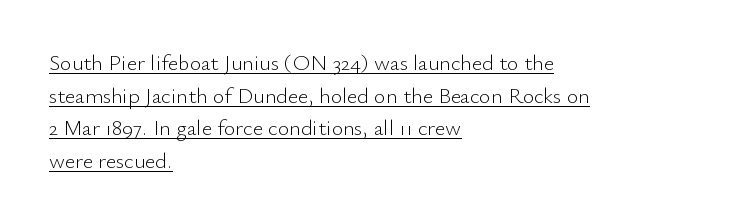
The image shows 22 px text type, upright; set left-aligned, normal line spacing (1.48x), normal letter spacing, underlined.
